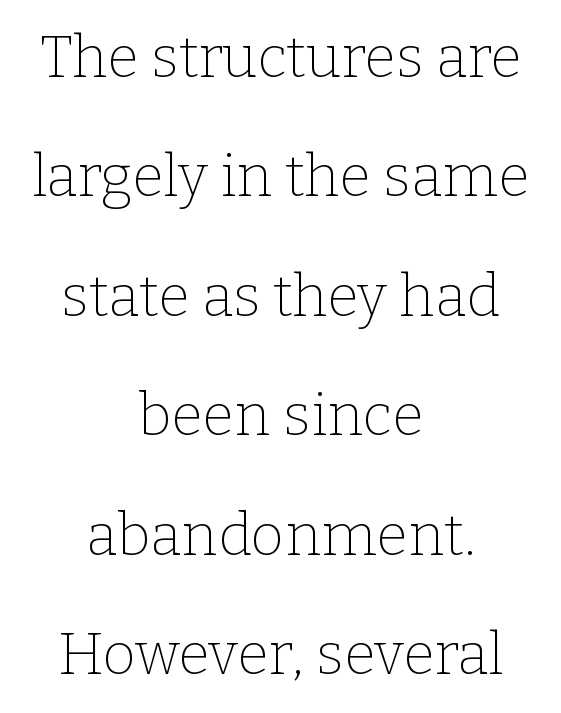
The image shows 58 px thin serif type, upright; set centered, loose line spacing (2.06x), normal letter spacing, not underlined; low stroke contrast and a medium x-height.
